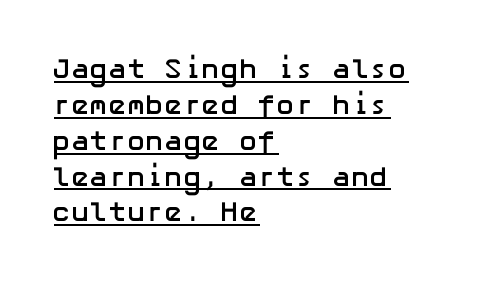
The image shows 28 px semibold sans-serif type, upright; set left-aligned, normal line spacing (1.28x), normal letter spacing, underlined; low stroke contrast and a medium x-height.
